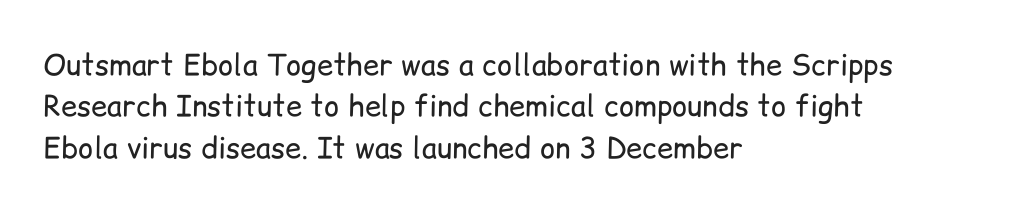
{"serif": "no", "italic": "no", "bold": "no", "weight": "regular", "width": "normal", "stroke_contrast": "low", "x_height": "medium", "monospaced": "no", "underline": "no", "align": "left", "line_spacing": "normal", "line_spacing_ratio": 1.43, "letter_spacing": "normal", "letter_spacing_em": 0.0, "glyph_px": 29}
